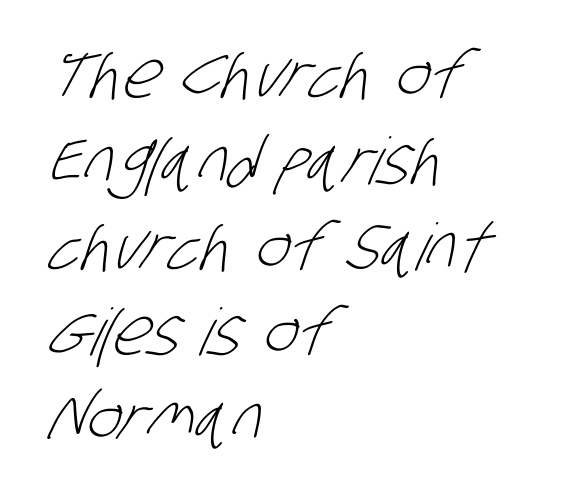
{"serif": "no", "bold": "no", "weight": "light", "width": "condensed", "stroke_contrast": "low", "x_height": "large", "monospaced": "no", "underline": "no", "align": "left", "line_spacing": "normal", "line_spacing_ratio": 1.32, "letter_spacing": "normal", "letter_spacing_em": 0.0, "glyph_px": 65}
